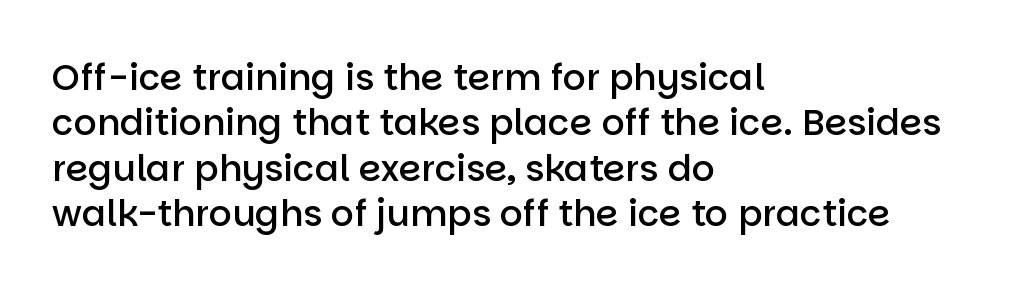
{"serif": "no", "italic": "no", "bold": "semi", "weight": "semibold", "width": "normal", "stroke_contrast": "low", "x_height": "large", "monospaced": "no", "underline": "no", "align": "left", "line_spacing": "normal", "line_spacing_ratio": 1.26, "letter_spacing": "normal", "letter_spacing_em": 0.0, "glyph_px": 36}
